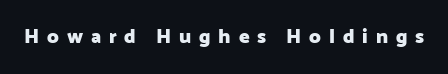
Q: Is the text bold? A: Yes.
Q: Is the text italic (slanted)? A: No, it is upright.
Q: Is the text underlined? A: No.
Q: Is the spacing between letters normal or unusually wide? A: Unusually wide.
